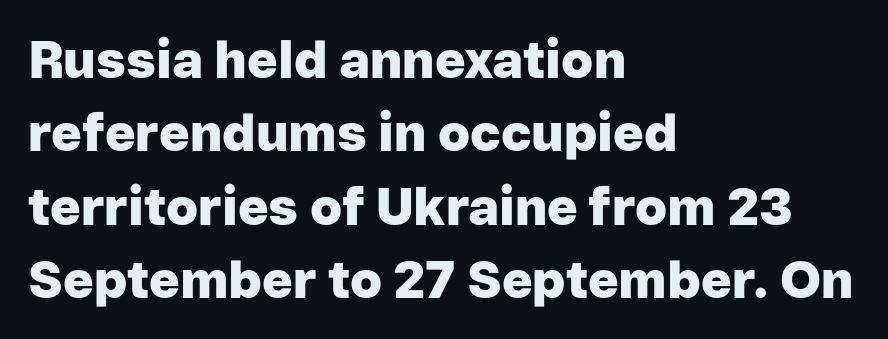
This is the regular roman posture of the typeface. The letters advance in unequal steps, a hallmark of proportional type. This sample keeps an unexceptional amount of space between lines. A clean baseline with only descenders dipping below it. Regarding serifs, this sample does without them. Thick stems and heavy bowls — unmistakably bold.
